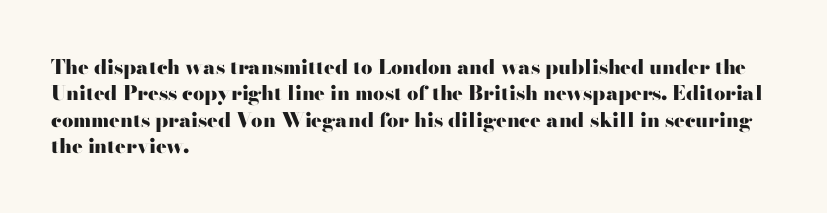
Q: Is the text bold? A: Yes.
Q: Is the text italic (slanted)? A: No, it is upright.
Q: Is the text underlined? A: No.
Q: How is the paragraph aligned? A: Left-aligned.
Q: Is the spacing between letters normal or unusually wide? A: Normal.
Q: Is the spacing between lines tight, normal or loose? A: Normal.
